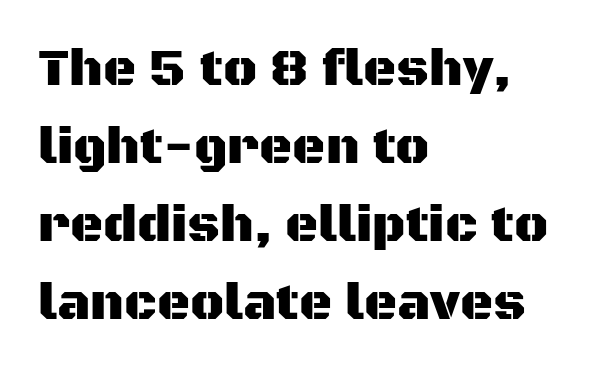
Q: Is the text italic (slanted)? A: No, it is upright.
Q: Is the typeface a serif or a sans-serif typeface? A: Sans-serif.
Q: Is the text underlined? A: No.
Q: How is the paragraph aligned? A: Left-aligned.
Q: Is the spacing between letters normal or unusually wide? A: Normal.
Q: Is the spacing between lines tight, normal or loose? A: Normal.
Q: Width (condensed, normal, or wide)? A: Normal.
Q: Stroke contrast? A: Medium.
Q: x-height? A: Large.
Q: Monospaced? A: No.
